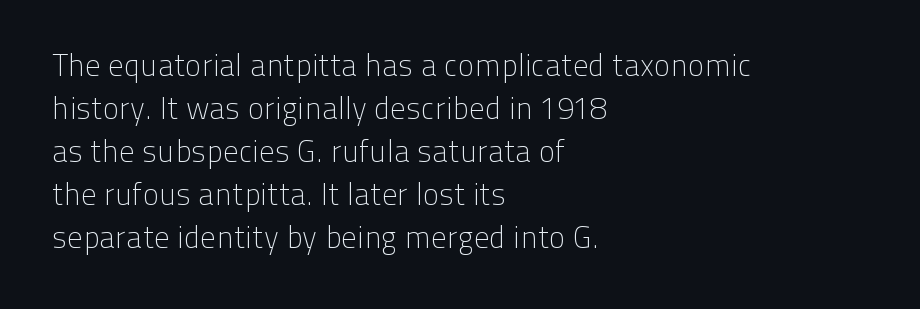
{"serif": "no", "italic": "no", "bold": "no", "weight": "light", "width": "normal", "stroke_contrast": "low", "x_height": "medium", "monospaced": "no", "underline": "no", "align": "left", "line_spacing": "normal", "line_spacing_ratio": 1.39, "letter_spacing": "normal", "letter_spacing_em": 0.0, "glyph_px": 31}
